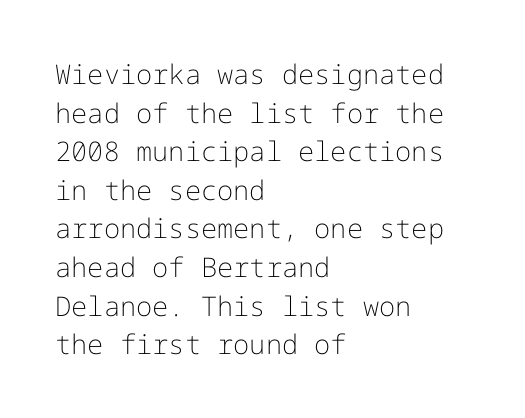
Q: Is the text bold? A: No.
Q: Is the text italic (slanted)? A: No, it is upright.
Q: Is the text underlined? A: No.
Q: How is the paragraph aligned? A: Left-aligned.
Q: Is the spacing between letters normal or unusually wide? A: Normal.
Q: Is the spacing between lines tight, normal or loose? A: Normal.
